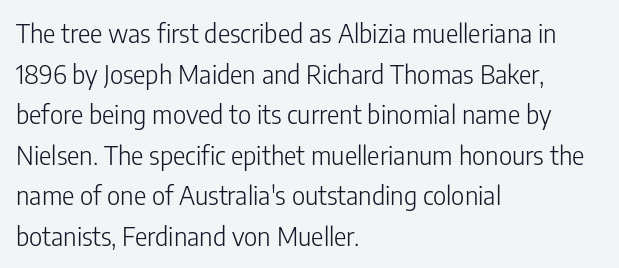
The image shows 26 px text type, upright; set left-aligned, normal line spacing (1.56x), normal letter spacing, not underlined.
